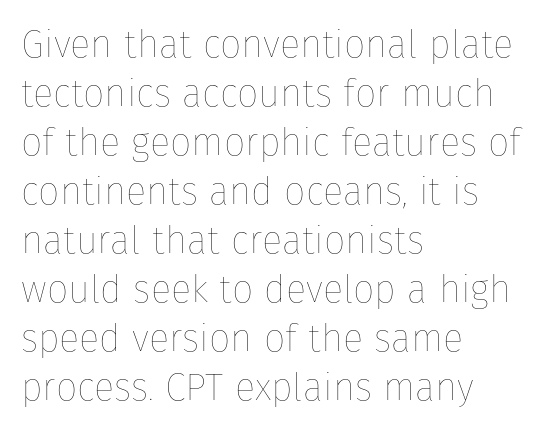
Q: Is the text bold? A: No.
Q: Is the text italic (slanted)? A: No, it is upright.
Q: Is the text underlined? A: No.
Q: How is the paragraph aligned? A: Left-aligned.
Q: Is the spacing between letters normal or unusually wide? A: Normal.
Q: Is the spacing between lines tight, normal or loose? A: Normal.
Q: Width (condensed, normal, or wide)? A: Normal.
Q: Stroke contrast? A: Low.
Q: x-height? A: Medium.
Q: Monospaced? A: No.
